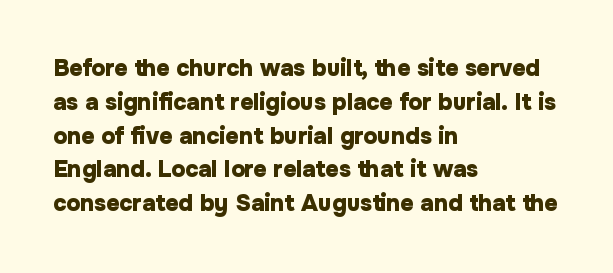
{"italic": "no", "bold": "yes", "underline": "no", "align": "left", "line_spacing": "normal", "line_spacing_ratio": 1.47, "letter_spacing": "normal", "letter_spacing_em": 0.0, "glyph_px": 23}
